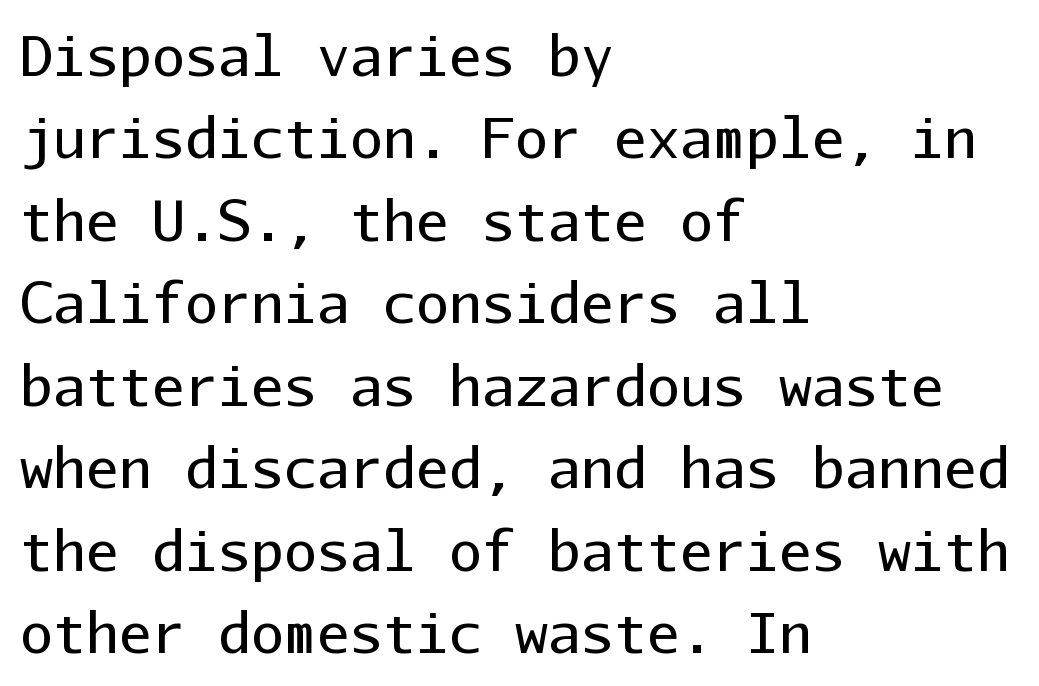
The image shows 55 px regular-weight sans-serif type, upright, monospaced; set left-aligned, normal line spacing (1.5x), normal letter spacing, not underlined; low stroke contrast and a medium x-height.
